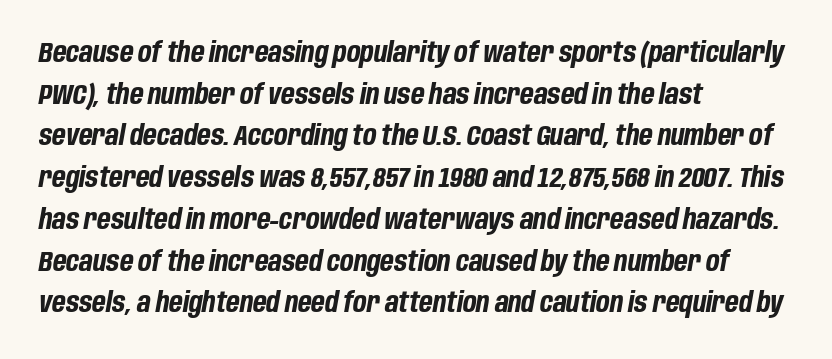
Q: Is the text bold? A: Yes.
Q: Is the text italic (slanted)? A: Yes, it leans right by about 10 degrees.
Q: Is the text underlined? A: No.
Q: How is the paragraph aligned? A: Left-aligned.
Q: Is the spacing between letters normal or unusually wide? A: Normal.
Q: Is the spacing between lines tight, normal or loose? A: Normal.
Q: Width (condensed, normal, or wide)? A: Condensed.
Q: Stroke contrast? A: Low.
Q: x-height? A: Large.
Q: Monospaced? A: No.
